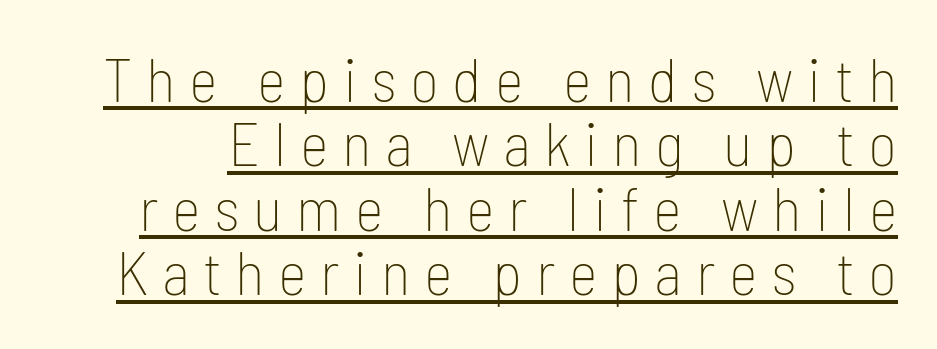
Q: Is the text bold? A: No.
Q: Is the text italic (slanted)? A: No, it is upright.
Q: Is the typeface a serif or a sans-serif typeface? A: Sans-serif.
Q: Is the text underlined? A: Yes.
Q: Is the spacing between letters normal or unusually wide? A: Unusually wide.
Q: Is the spacing between lines tight, normal or loose? A: Tight.
Q: Width (condensed, normal, or wide)? A: Condensed.
Q: Stroke contrast? A: Low.
Q: x-height? A: Medium.
Q: Monospaced? A: No.
